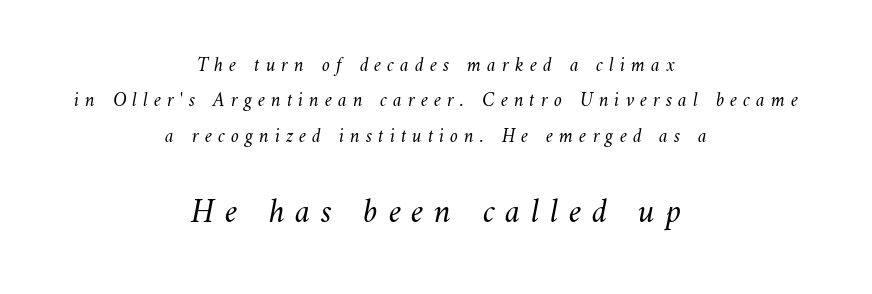
The face used here is proportionally spaced, like ordinary book or web type. This rendering uses center alignment, leaving both contours irregular but symmetric. Compared with typical body copy, the letter spacing here is much looser. Look at the glyph heights: the lower group is clearly the bigger setting.
